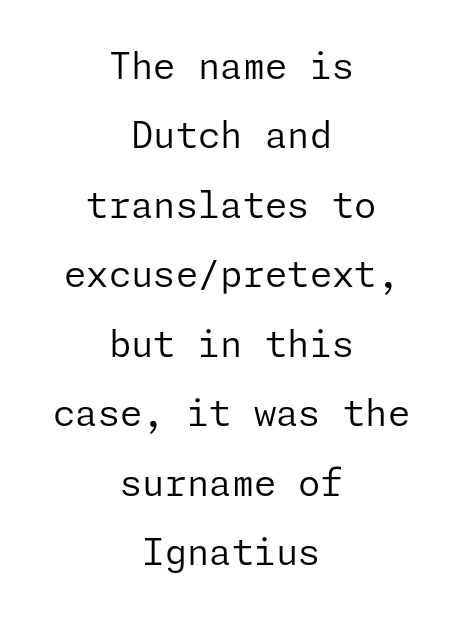
{"serif": "no", "italic": "no", "bold": "no", "weight": "regular", "width": "normal", "stroke_contrast": "low", "x_height": "medium", "underline": "no", "align": "center", "line_spacing": "loose", "line_spacing_ratio": 1.93, "letter_spacing": "normal", "letter_spacing_em": 0.0, "glyph_px": 36}
